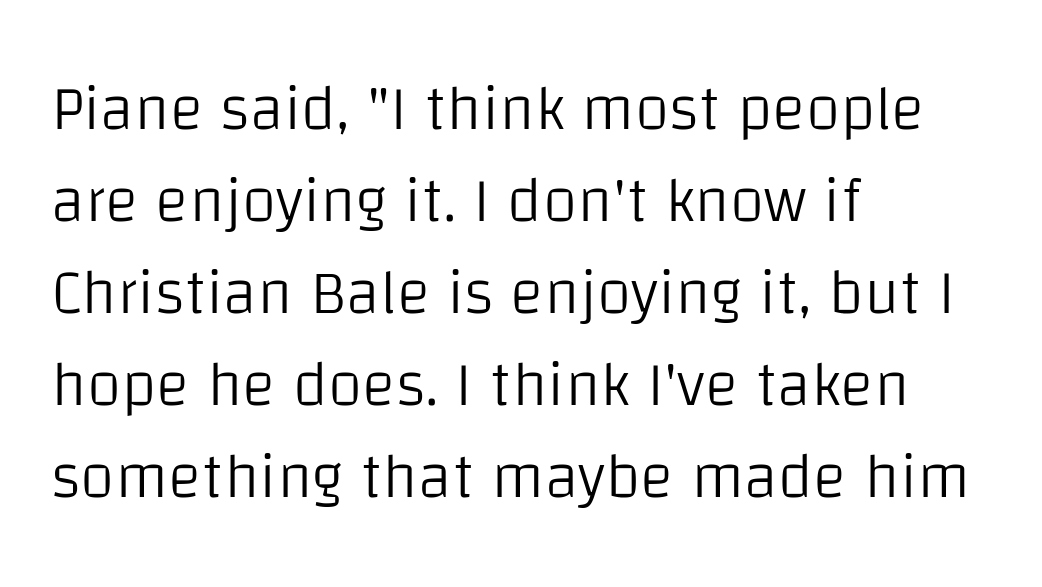
The image shows 63 px light sans-serif type, upright; set left-aligned, normal line spacing (1.46x), normal letter spacing, not underlined; low stroke contrast and a large x-height.
